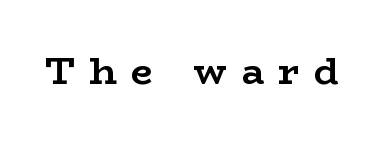
Note: serifs present on the glyphs. These lines were composed using upright roman letters. The passage shown is typed in a proportional face where columns would drift. Each word looks stretched out because of the extra space between its letters. A full-strength bold gives these letters their thick strokes.
